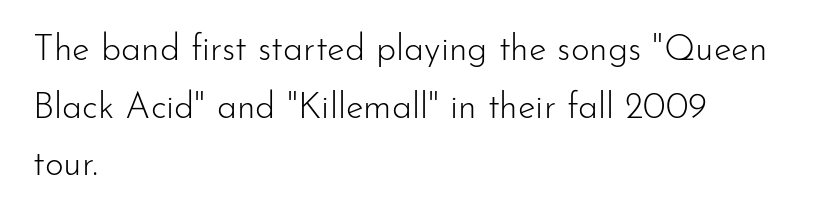
Q: Is the text bold? A: No.
Q: Is the text italic (slanted)? A: No, it is upright.
Q: Is the typeface a serif or a sans-serif typeface? A: Sans-serif.
Q: Is the text underlined? A: No.
Q: How is the paragraph aligned? A: Left-aligned.
Q: Is the spacing between letters normal or unusually wide? A: Normal.
Q: Is the spacing between lines tight, normal or loose? A: Normal.
Q: Width (condensed, normal, or wide)? A: Normal.
Q: Stroke contrast? A: Low.
Q: x-height? A: Small.
Q: Monospaced? A: No.
